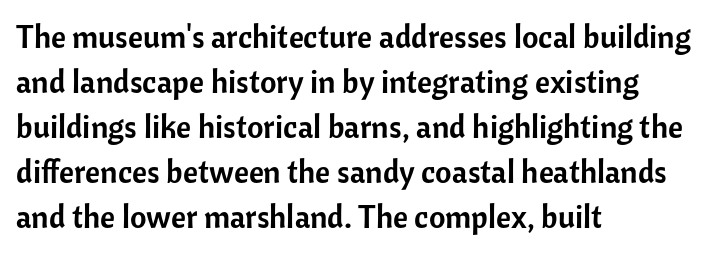
A typesetter would mark this as roman, not italic. Line starts are locked; line ends wander. Nope, no serifs anywhere on these letters. Beneath every word, the page is bare.
